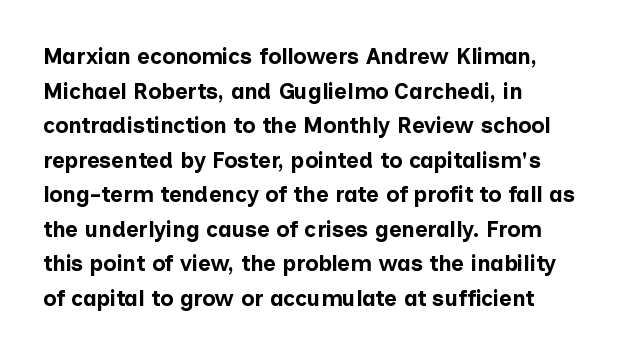
This sample uses an upright cut, with every glyph sitting square on the baseline. Whoever set this chose a conventional vertical rhythm. Students, note that the glyphs here touch the page at normal intervals. Strokes here are thick enough to call this a true bold.
